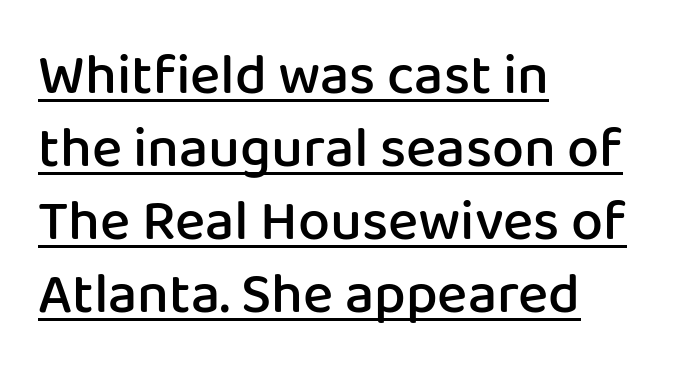
{"serif": "no", "italic": "no", "bold": "semi", "weight": "semibold", "width": "normal", "stroke_contrast": "low", "x_height": "medium", "monospaced": "no", "underline": "yes", "align": "left", "line_spacing": "normal", "line_spacing_ratio": 1.28, "letter_spacing": "normal", "letter_spacing_em": 0.0, "glyph_px": 57}
